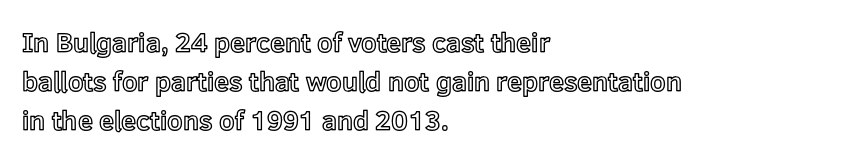
The image shows 27 px text type, upright; set left-aligned, normal line spacing (1.44x), normal letter spacing, not underlined.
